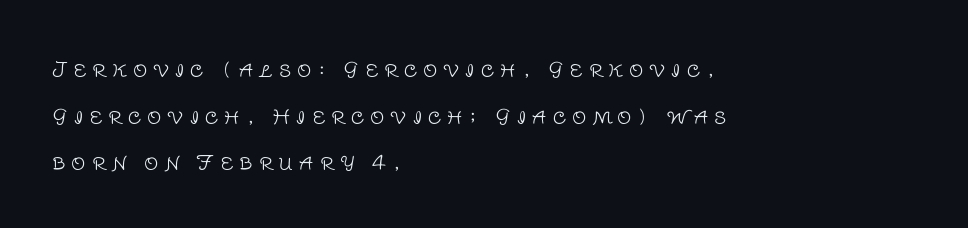
{"bold": "no", "underline": "no", "align": "left", "line_spacing": "loose", "line_spacing_ratio": 2.33, "letter_spacing": "wide", "letter_spacing_em": 0.31, "glyph_px": 20}
